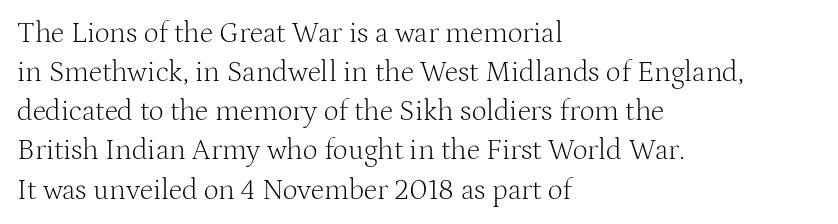
The weight would be labelled regular, book, light, or lighter still. Every stem runs plumb, perpendicular to the baseline. Compared with typical body copy, the letter spacing here is the same. Think of a printed novel: that variable character pitch is what you see here.
